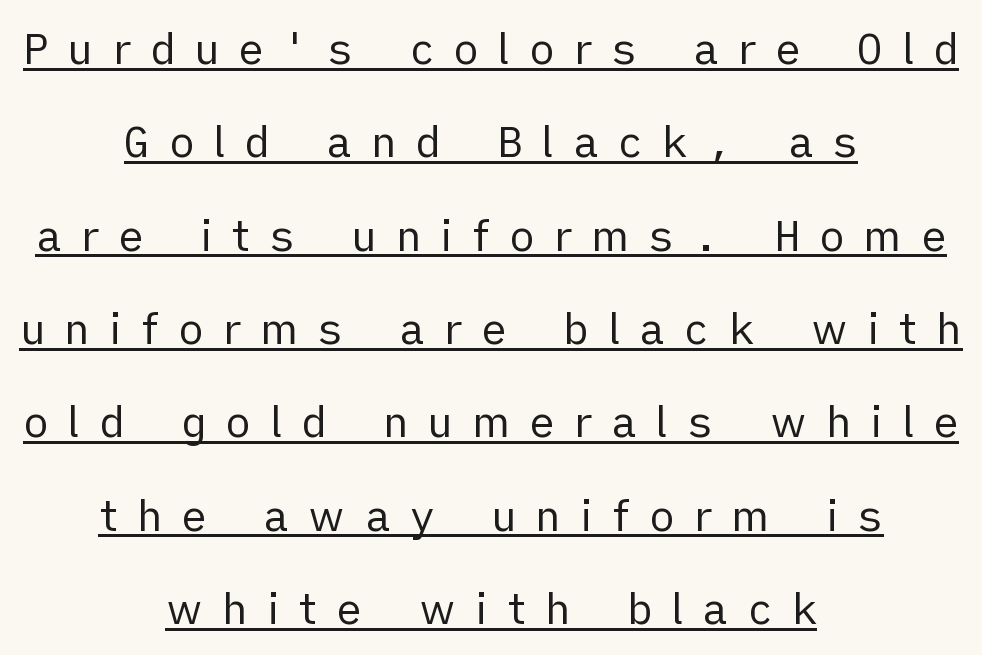
{"serif": "no", "italic": "no", "bold": "no", "weight": "regular", "width": "normal", "stroke_contrast": "low", "x_height": "medium", "monospaced": "no", "underline": "yes", "align": "center", "line_spacing": "loose", "line_spacing_ratio": 2.17, "letter_spacing": "wide", "letter_spacing_em": 0.43, "glyph_px": 43}
